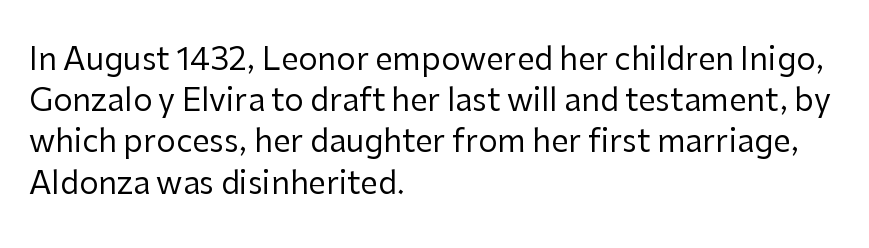
The image shows 31 px regular-weight sans-serif type, upright; set left-aligned, normal line spacing (1.33x), normal letter spacing, not underlined; low stroke contrast and a medium x-height.
